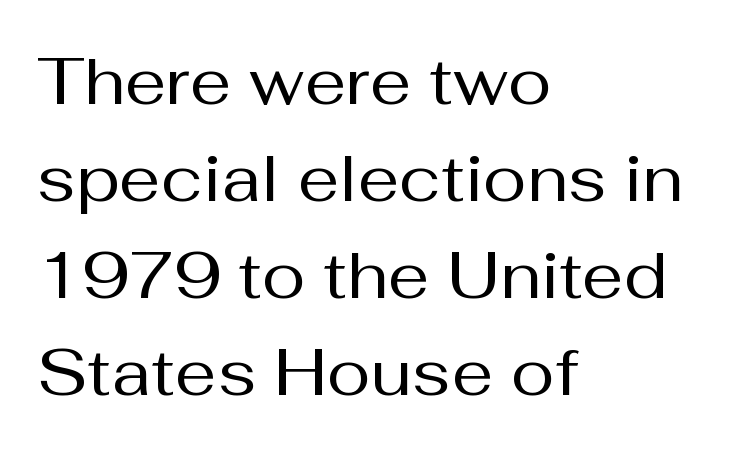
Q: Is the text bold? A: No.
Q: Is the text italic (slanted)? A: No, it is upright.
Q: Is the typeface a serif or a sans-serif typeface? A: Sans-serif.
Q: Is the text underlined? A: No.
Q: How is the paragraph aligned? A: Left-aligned.
Q: Is the spacing between letters normal or unusually wide? A: Normal.
Q: Is the spacing between lines tight, normal or loose? A: Normal.
Q: Width (condensed, normal, or wide)? A: Normal.
Q: Stroke contrast? A: Medium.
Q: x-height? A: Medium.
Q: Monospaced? A: No.
